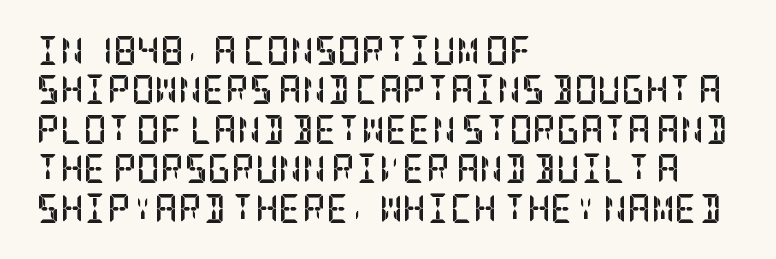
The image shows 29 px semibold, condensed serif type, upright; set left-aligned, normal line spacing (1.36x), normal letter spacing, not underlined; low stroke contrast and a large x-height.
